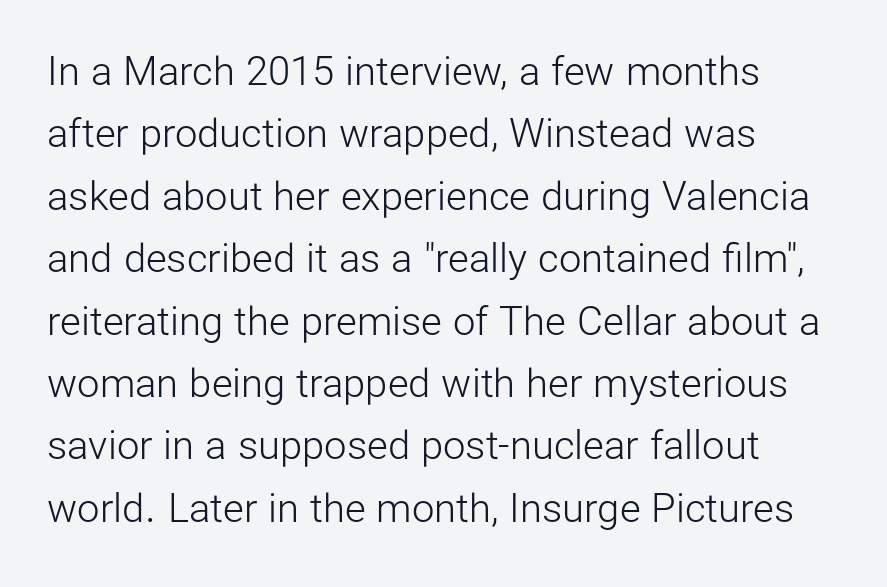
{"serif": "no", "italic": "no", "bold": "no", "weight": "light", "width": "normal", "stroke_contrast": "low", "x_height": "medium", "monospaced": "no", "underline": "no", "align": "left", "line_spacing": "normal", "line_spacing_ratio": 1.56, "letter_spacing": "normal", "letter_spacing_em": 0.0, "glyph_px": 40}
